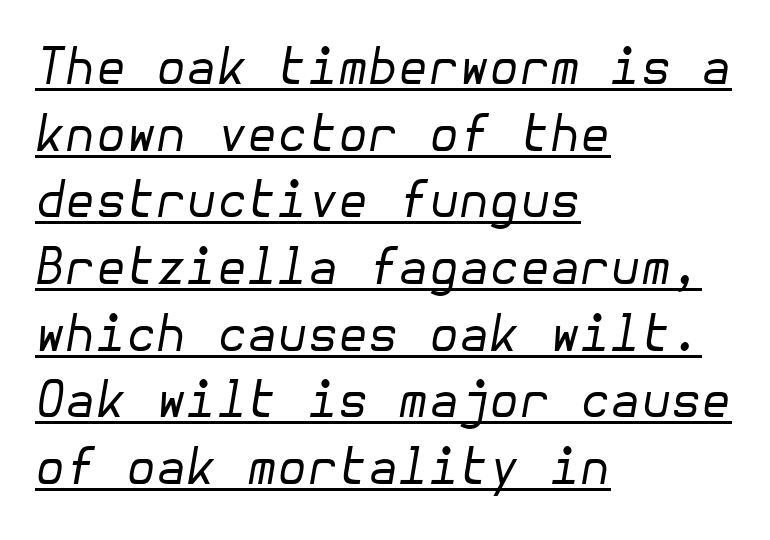
The image shows 49 px regular-weight type, italic (leaning right); set left-aligned, normal line spacing (1.36x), normal letter spacing, underlined; low stroke contrast and a medium x-height.
